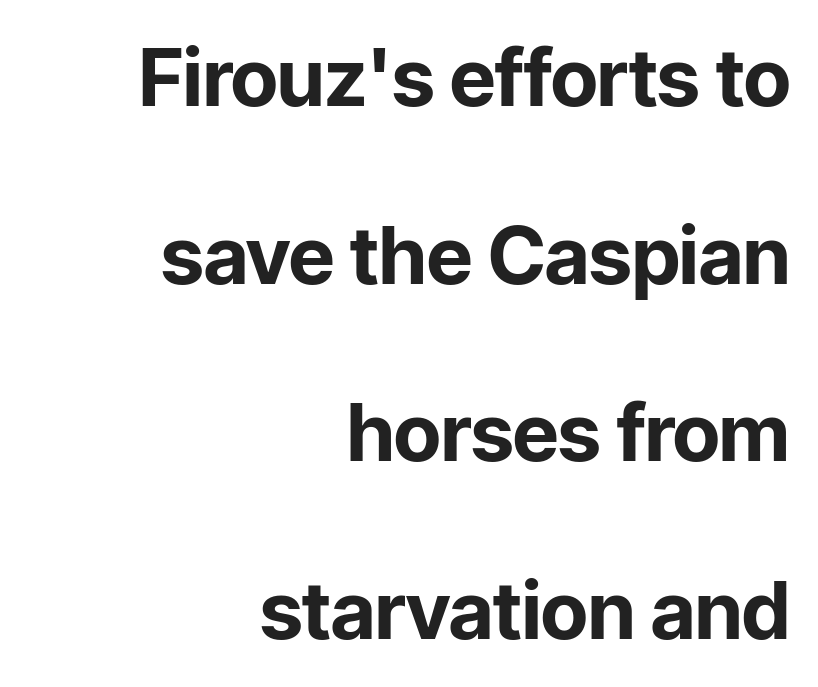
Tall strokes in this sample are plumb rather than angled. Compared with an ordinary text face, these strokes are far heavier — a full bold. No extra tracking has been applied to these lines. The gap between lines stays unmarked.
